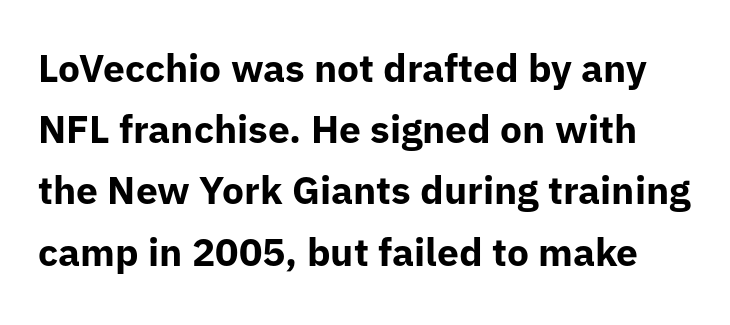
{"serif": "no", "italic": "no", "bold": "yes", "weight": "bold", "width": "normal", "stroke_contrast": "low", "x_height": "medium", "monospaced": "no", "underline": "no", "line_spacing": "normal", "line_spacing_ratio": 1.57, "letter_spacing": "normal", "letter_spacing_em": 0.0, "glyph_px": 39}
